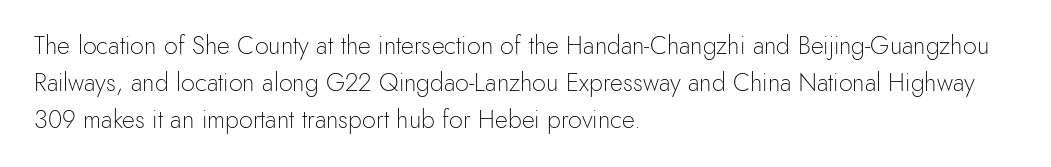
A typesetter would call this leading conventional body-copy spacing. Descender tails drop into unmarked territory. Visually the block forms a straight wall on the left and a jagged coastline on the right. Do the letters lean? They stand straight.
